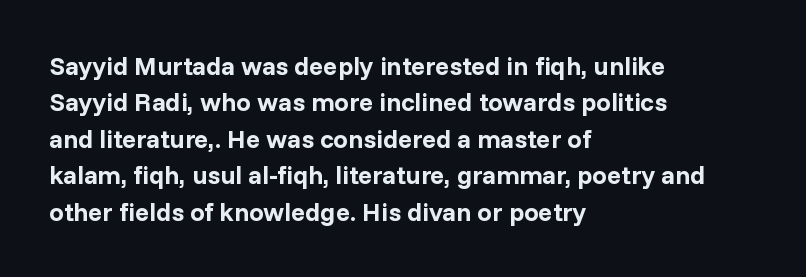
Characters remain perfectly vertical along every line. The passage is arranged the way most books set body copy — flush left. These lines sit exactly where default settings would place them. Nobody touched the tracking dial on this one. Descender tails drop into unmarked territory. Is the type bold? Yes — the strokes are clearly thick and heavy.
